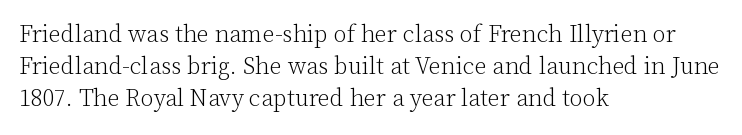
The strip under each line holds only bare page. You could call the tracking neutral — neither tight nor loose. Where is the straight margin? On the left. Upright lettering throughout. The weight tops out at a normal text grade.
